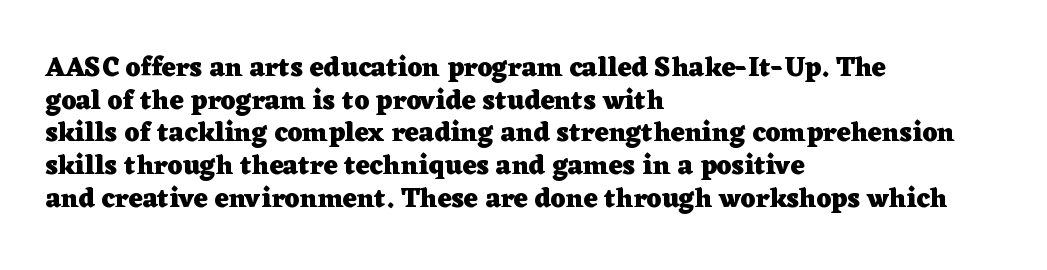
The glyphs are unaccompanied by any horizontal stroke below them. The passage shown is emphatically bold. The lettering holds an erect, upright posture throughout. Here the glyphs are tracked normally, forming tight word shapes.
